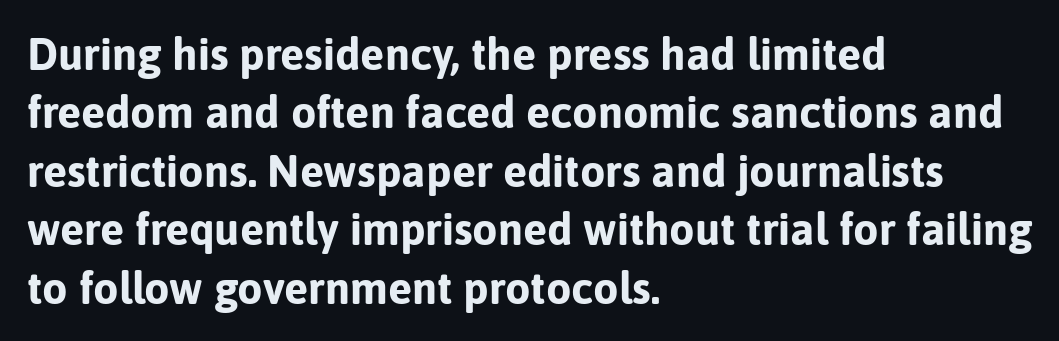
Looks like regular typesetting: each glyph gets only the width it needs. Has an underline been added? It has not. Its strokes are broad and dark, the hallmark of bold type. Font category for this specimen: sans-serif. These lines sit exactly where default settings would place them.
